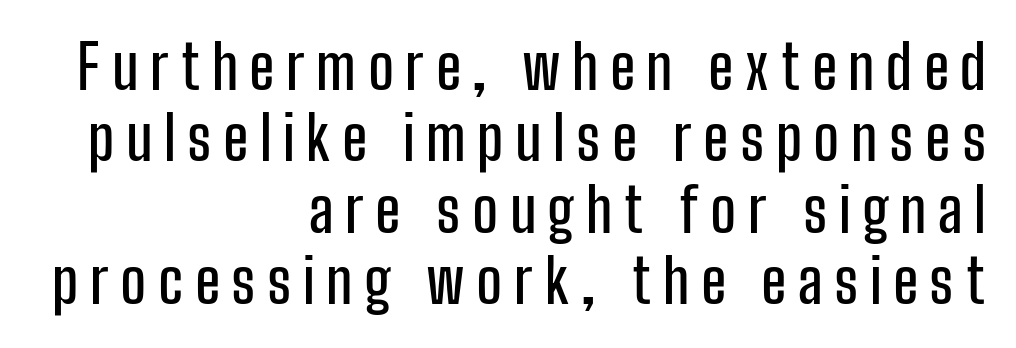
The image shows 60 px condensed sans-serif type, upright; set right-aligned, line spacing 1.19x, not underlined; low stroke contrast and a medium x-height.
